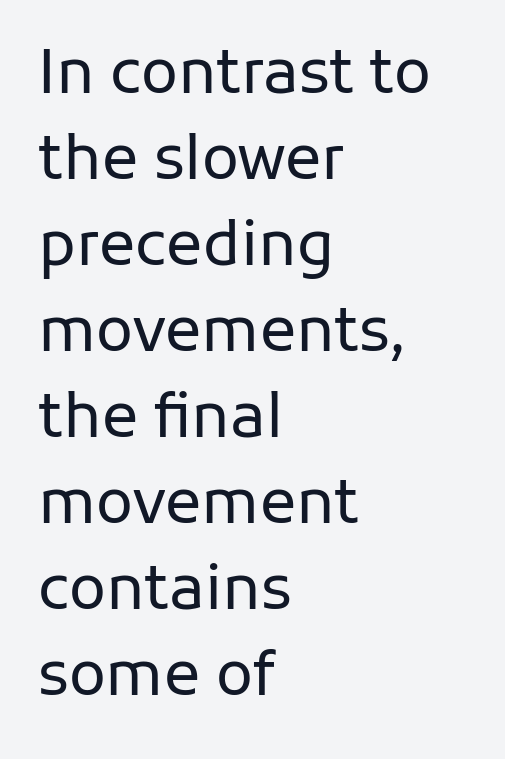
Q: Is the text bold? A: No.
Q: Is the text italic (slanted)? A: No, it is upright.
Q: Is the typeface a serif or a sans-serif typeface? A: Sans-serif.
Q: Is the text underlined? A: No.
Q: How is the paragraph aligned? A: Left-aligned.
Q: Is the spacing between letters normal or unusually wide? A: Normal.
Q: Is the spacing between lines tight, normal or loose? A: Normal.
Q: Width (condensed, normal, or wide)? A: Normal.
Q: Stroke contrast? A: Low.
Q: x-height? A: Medium.
Q: Monospaced? A: No.
